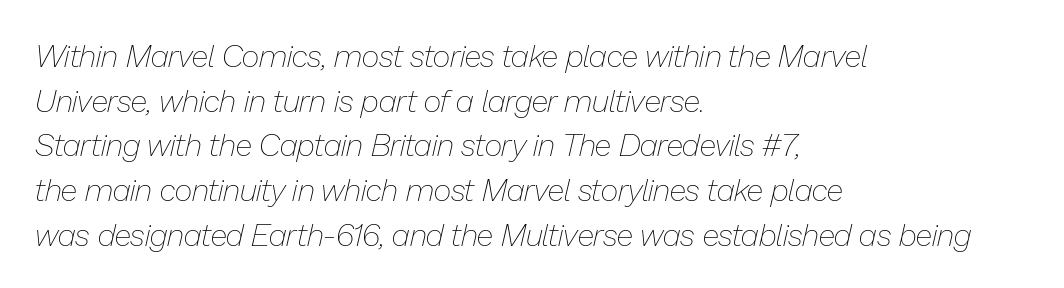
The image shows 31 px thin type, italic (leaning right); set left-aligned, normal line spacing (1.44x), normal letter spacing, not underlined; low stroke contrast and a medium x-height.
